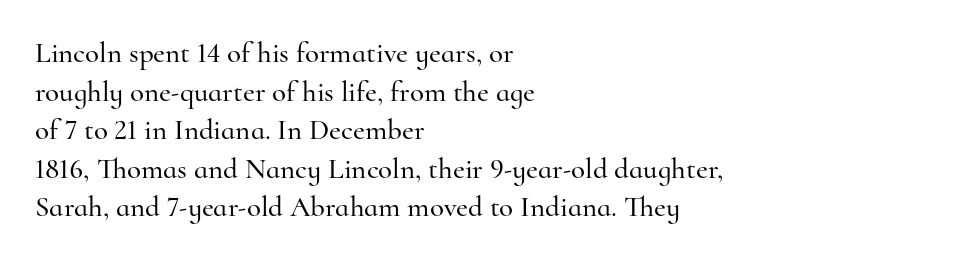
The image shows 29 px serif type, upright; set left-aligned, normal line spacing (1.33x), normal letter spacing, not underlined; high stroke contrast and a small x-height.
